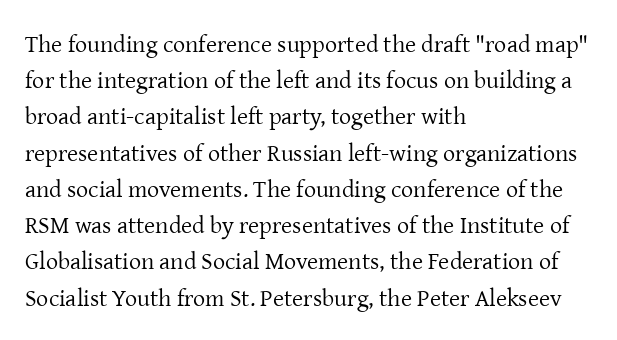
The image shows 24 px text type, upright; set left-aligned, normal line spacing (1.51x), normal letter spacing, not underlined.
